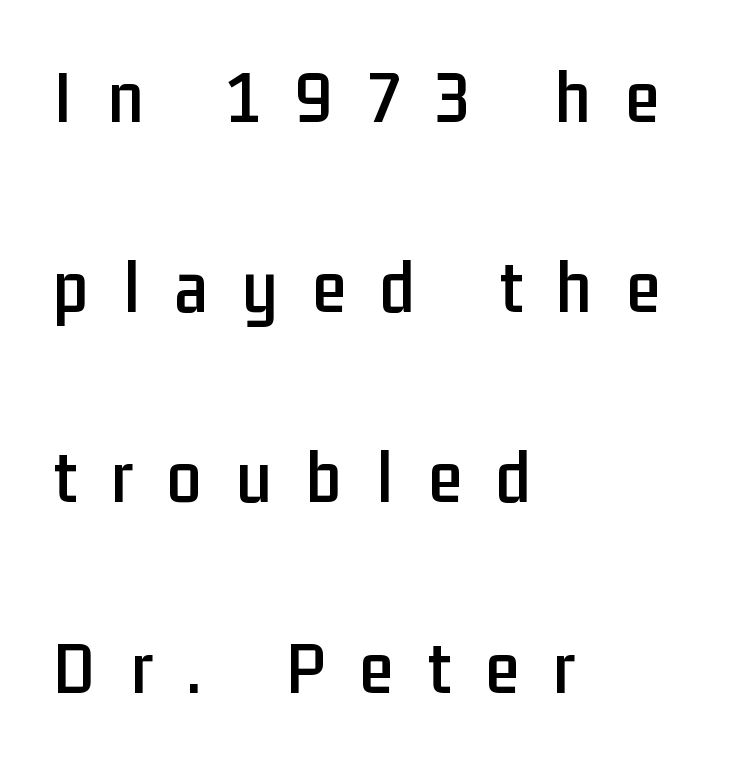
{"serif": "no", "italic": "no", "width": "condensed", "stroke_contrast": "low", "x_height": "medium", "monospaced": "no", "underline": "no", "align": "left", "line_spacing": "loose", "line_spacing_ratio": 2.47, "letter_spacing": "wide", "letter_spacing_em": 0.45, "glyph_px": 77}
